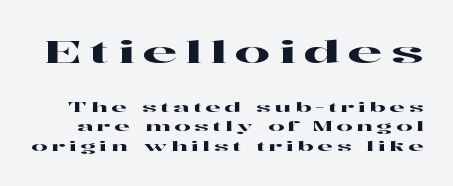
{"serif": "yes", "italic": "no", "width": "wide", "stroke_contrast": "high", "x_height": "medium", "monospaced": "no", "underline": "no", "line_spacing": "normal", "line_spacing_ratio": 1.37, "letter_spacing": "wide", "letter_spacing_em": 0.27, "larger_block": "first", "size_ratio": 2.21, "glyph_px": 31}
